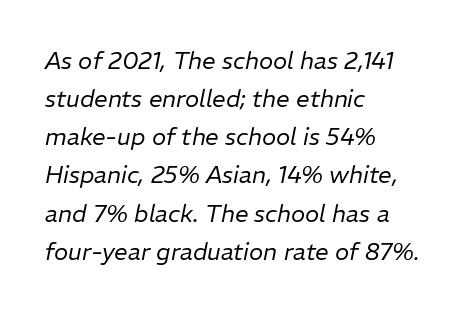
Q: Is the text bold? A: No.
Q: Is the text italic (slanted)? A: Yes, it leans right by about 11 degrees.
Q: Is the text underlined? A: No.
Q: How is the paragraph aligned? A: Left-aligned.
Q: Is the spacing between letters normal or unusually wide? A: Normal.
Q: Is the spacing between lines tight, normal or loose? A: Normal.
